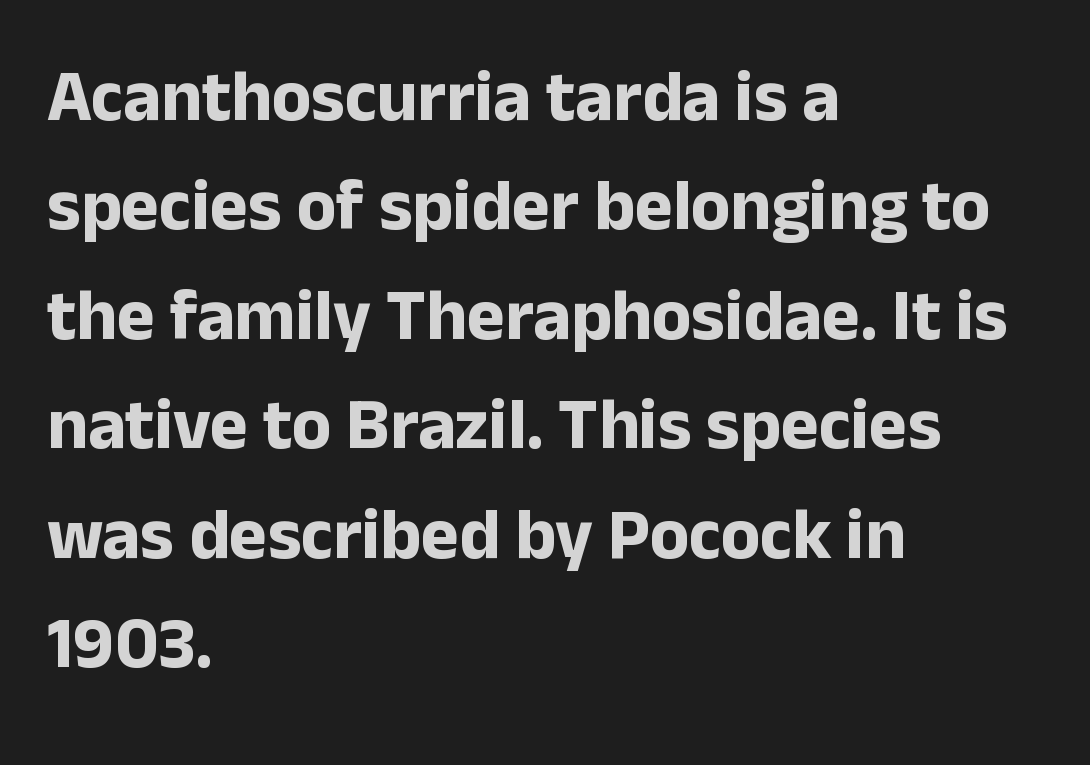
Q: Is the text bold? A: Yes.
Q: Is the text italic (slanted)? A: No, it is upright.
Q: Is the typeface a serif or a sans-serif typeface? A: Sans-serif.
Q: Is the text underlined? A: No.
Q: How is the paragraph aligned? A: Left-aligned.
Q: Is the spacing between letters normal or unusually wide? A: Normal.
Q: Is the spacing between lines tight, normal or loose? A: Normal.
Q: Width (condensed, normal, or wide)? A: Normal.
Q: Stroke contrast? A: Low.
Q: x-height? A: Medium.
Q: Monospaced? A: No.
